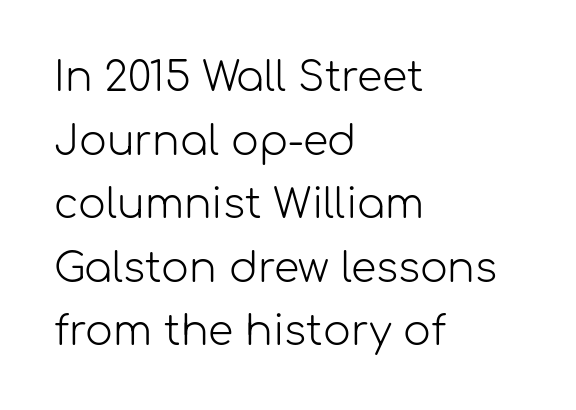
The image shows 41 px light sans-serif type, upright; set left-aligned, normal line spacing (1.55x), normal letter spacing, not underlined; low stroke contrast and a medium x-height.
